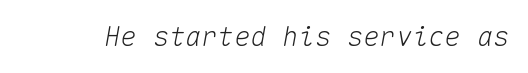
{"italic": "yes", "lean": "right", "slant_degrees": 10, "underline": "no", "letter_spacing": "normal", "letter_spacing_em": 0.0, "glyph_px": 27}
